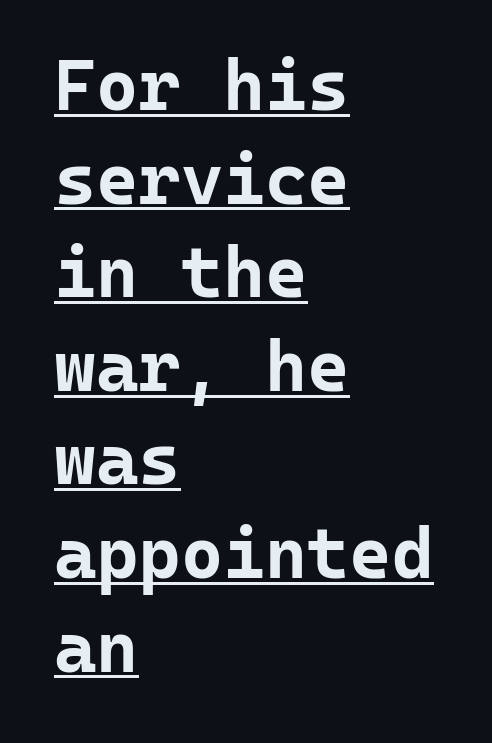
Q: Is the text bold? A: Yes.
Q: Is the text italic (slanted)? A: No, it is upright.
Q: Is the typeface a serif or a sans-serif typeface? A: Sans-serif.
Q: Is the text underlined? A: Yes.
Q: How is the paragraph aligned? A: Left-aligned.
Q: Is the spacing between letters normal or unusually wide? A: Normal.
Q: Is the spacing between lines tight, normal or loose? A: Normal.
Q: Width (condensed, normal, or wide)? A: Normal.
Q: Stroke contrast? A: Low.
Q: x-height? A: Medium.
Q: Monospaced? A: Yes.
